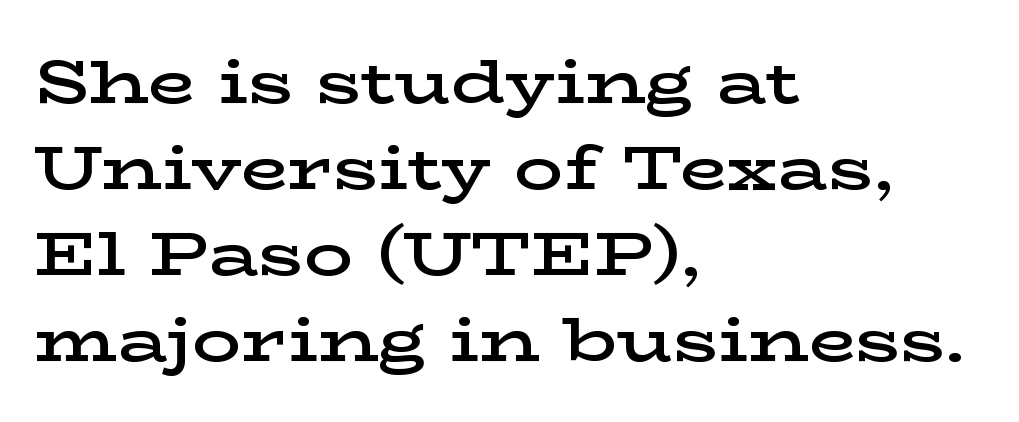
{"serif": "yes", "italic": "no", "bold": "semi", "weight": "semibold", "width": "wide", "stroke_contrast": "low", "x_height": "medium", "monospaced": "no", "underline": "no", "align": "left", "line_spacing": "normal", "line_spacing_ratio": 1.41, "letter_spacing": "normal", "letter_spacing_em": 0.0, "glyph_px": 61}
